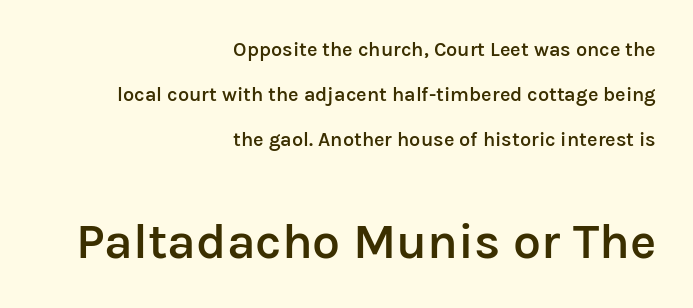
Q: Is the text bold? A: Semi-bold.
Q: Is the text italic (slanted)? A: No, it is upright.
Q: Is the typeface a serif or a sans-serif typeface? A: Sans-serif.
Q: Is the text underlined? A: No.
Q: How is the paragraph aligned? A: Right-aligned.
Q: Is the spacing between letters normal or unusually wide? A: Normal.
Q: Is the spacing between lines tight, normal or loose? A: Loose.
Q: Which block of text is set in a larger size, the first (top) or the second (bottom)? A: The second (bottom) one.
Q: Width (condensed, normal, or wide)? A: Normal.
Q: Stroke contrast? A: Low.
Q: x-height? A: Medium.
Q: Monospaced? A: No.
